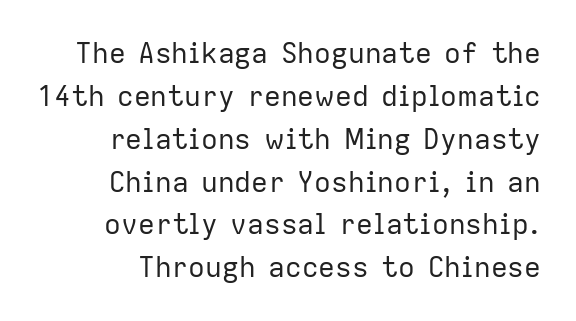
The passage shown is not underscored anywhere. Notice how descenders clear the ascenders below comfortably — that's standard leading. Honestly, the letter spacing is just normal — you wouldn't notice it. Think of a printed novel: that variable character pitch is what you see here. Vertical stems look standard width or narrower in stroke. Designer's note — italics off, roman on.
